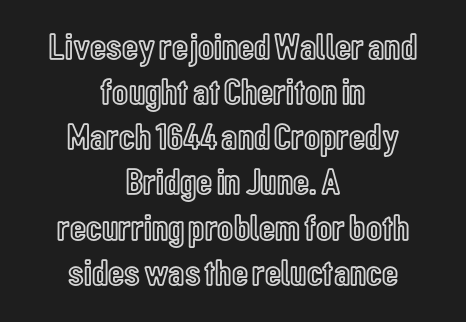
{"italic": "no", "width": "condensed", "x_height": "medium", "monospaced": "no", "underline": "no", "align": "center", "line_spacing_ratio": 1.22, "letter_spacing": "normal", "letter_spacing_em": 0.0, "glyph_px": 37}
